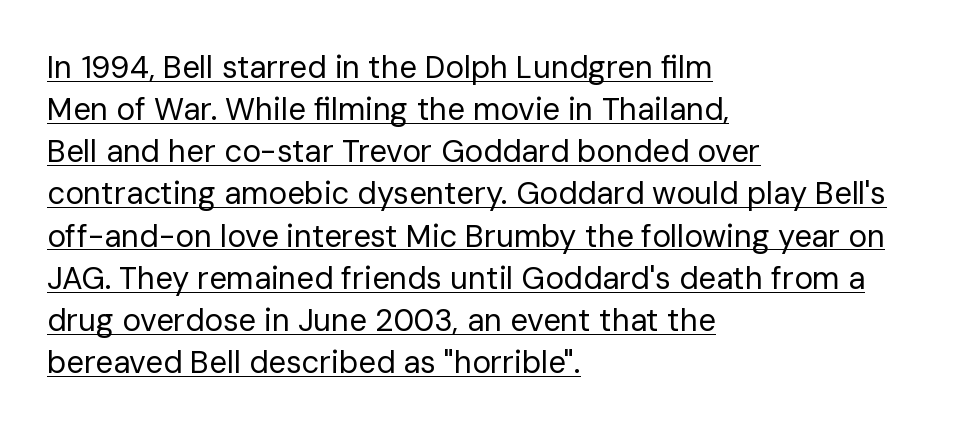
{"serif": "no", "italic": "no", "bold": "no", "weight": "regular", "width": "normal", "stroke_contrast": "low", "x_height": "medium", "monospaced": "no", "underline": "yes", "align": "left", "line_spacing": "normal", "line_spacing_ratio": 1.36, "letter_spacing": "normal", "letter_spacing_em": 0.0, "glyph_px": 31}
